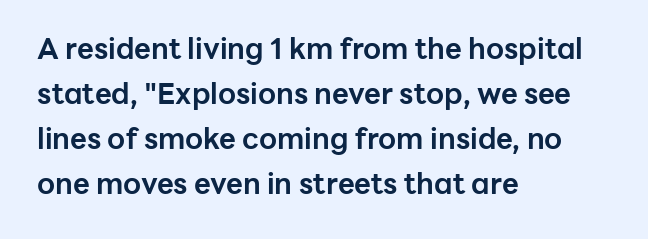
Descenders are the only things crossing below the line. Is the block centered? No — it sits flush against the left margin. Ordinary non-slanted type is in use. The lines sit at an ordinary, default distance from one another. Characters follow at the spacing the type designer built in.
